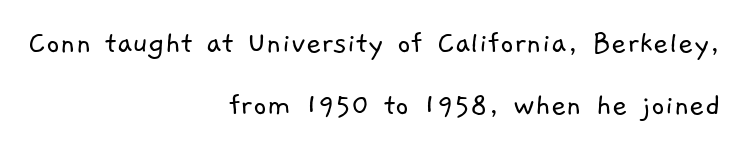
Q: Is the text bold? A: No.
Q: Is the typeface a serif or a sans-serif typeface? A: Sans-serif.
Q: Is the text underlined? A: No.
Q: How is the paragraph aligned? A: Right-aligned.
Q: Is the spacing between letters normal or unusually wide? A: Normal.
Q: Width (condensed, normal, or wide)? A: Normal.
Q: Stroke contrast? A: Low.
Q: x-height? A: Medium.
Q: Monospaced? A: No.
